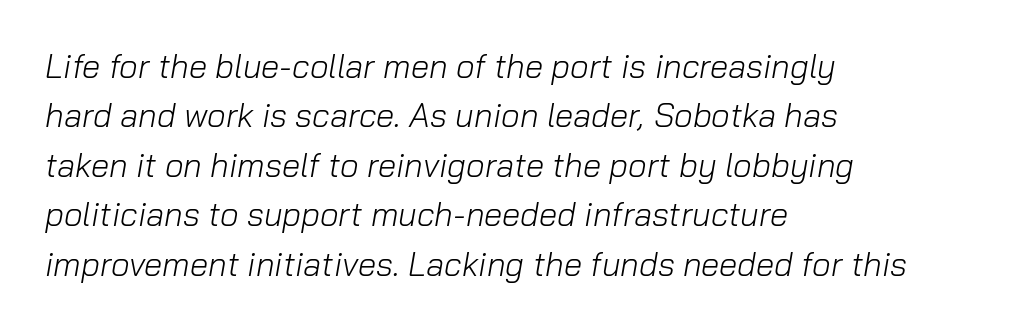
Summary of vertical rhythm: regular, with standard interline spacing. The gaps between neighbouring characters are ordinary and unremarkable. The rendering anchors every line to the left-hand side. Each letter keeps its own natural width here, so spacing adapts to shape. Rule under the text: the space is simply empty.
